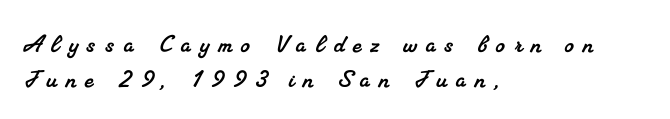
{"serif": "yes", "width": "normal", "stroke_contrast": "medium", "x_height": "small", "monospaced": "no", "underline": "no", "align": "left", "line_spacing_ratio": 1.19, "letter_spacing": "wide", "letter_spacing_em": 0.32, "glyph_px": 29}
